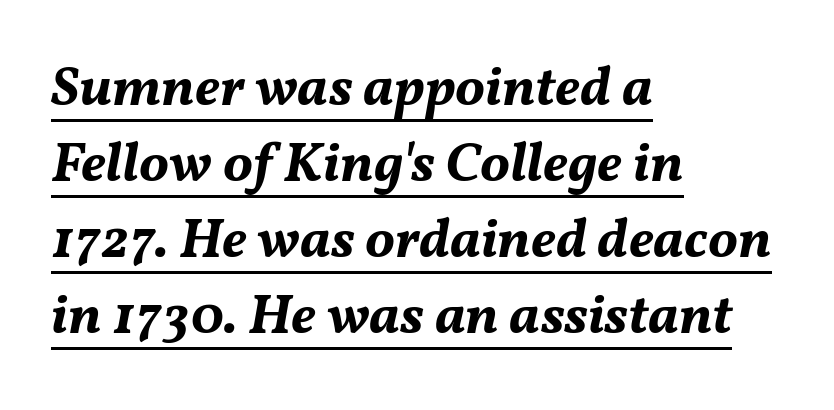
{"italic": "yes", "lean": "right", "slant_degrees": 11, "bold": "yes", "weight": "bold", "width": "normal", "stroke_contrast": "medium", "x_height": "medium", "monospaced": "no", "underline": "yes", "align": "left", "line_spacing": "normal", "line_spacing_ratio": 1.36, "letter_spacing": "normal", "letter_spacing_em": 0.0, "glyph_px": 56}
